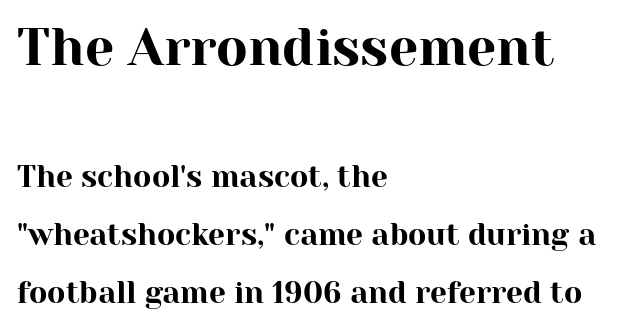
{"serif": "yes", "italic": "no", "width": "normal", "stroke_contrast": "high", "x_height": "medium", "monospaced": "no", "underline": "no", "align": "left", "line_spacing": "loose", "line_spacing_ratio": 1.93, "letter_spacing": "normal", "letter_spacing_em": 0.0, "larger_block": "first", "size_ratio": 1.73, "glyph_px": 52}
